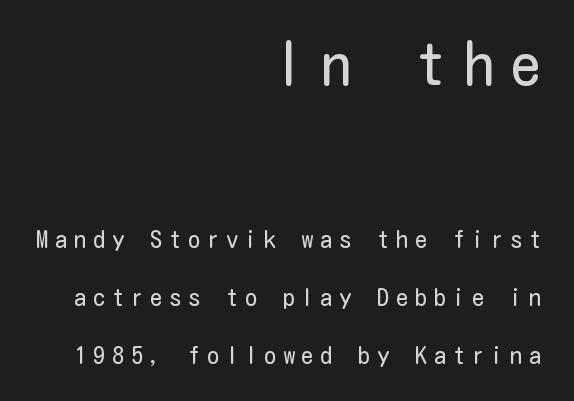
The lines are spread far apart with generous leading. Underlining? Definitely not there. A flush-right, rag-left setting is used for this passage. This sample uses an upright cut, with every glyph sitting square on the baseline. Heaviness? Minimal to ordinary, like unemphasized prose. The rendering inserts visible extra space after every character.
